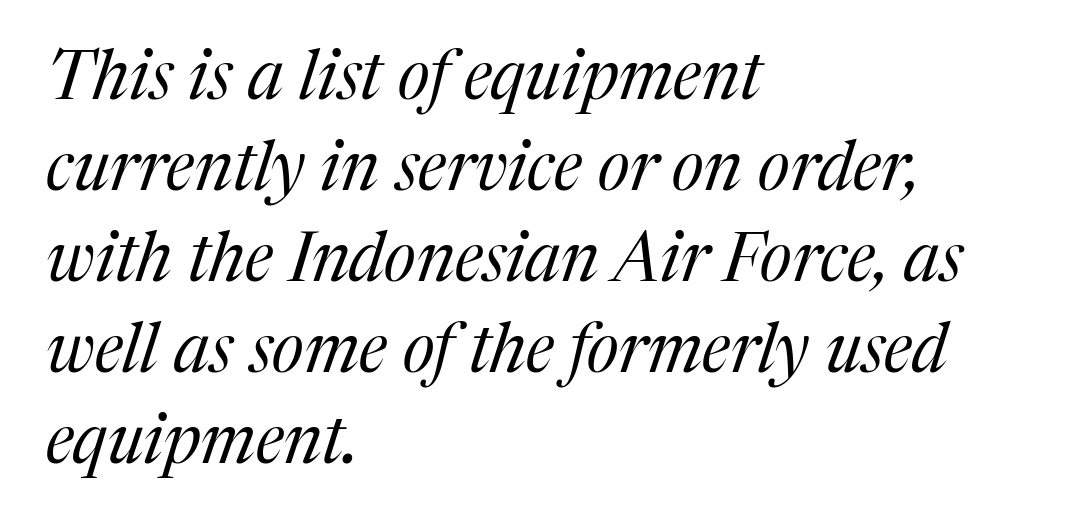
Tall strokes in this sample are angled rather than plumb. These lines sit exactly where default settings would place them. The characters are drawn with everyday or finer stroke widths. The letters sit at their default tracking, neither squeezed nor spread. Typeset ragged right — the left edge is the straight one.
